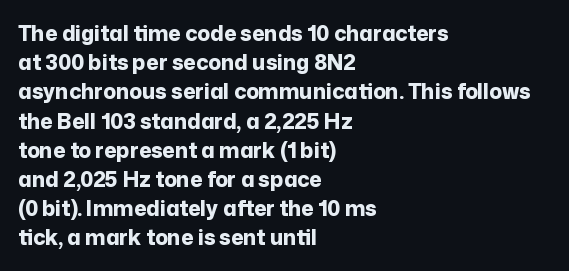
Q: Is the text bold? A: Yes.
Q: Is the text italic (slanted)? A: No, it is upright.
Q: Is the text underlined? A: No.
Q: How is the paragraph aligned? A: Left-aligned.
Q: Is the spacing between letters normal or unusually wide? A: Normal.
Q: Is the spacing between lines tight, normal or loose? A: Normal.
